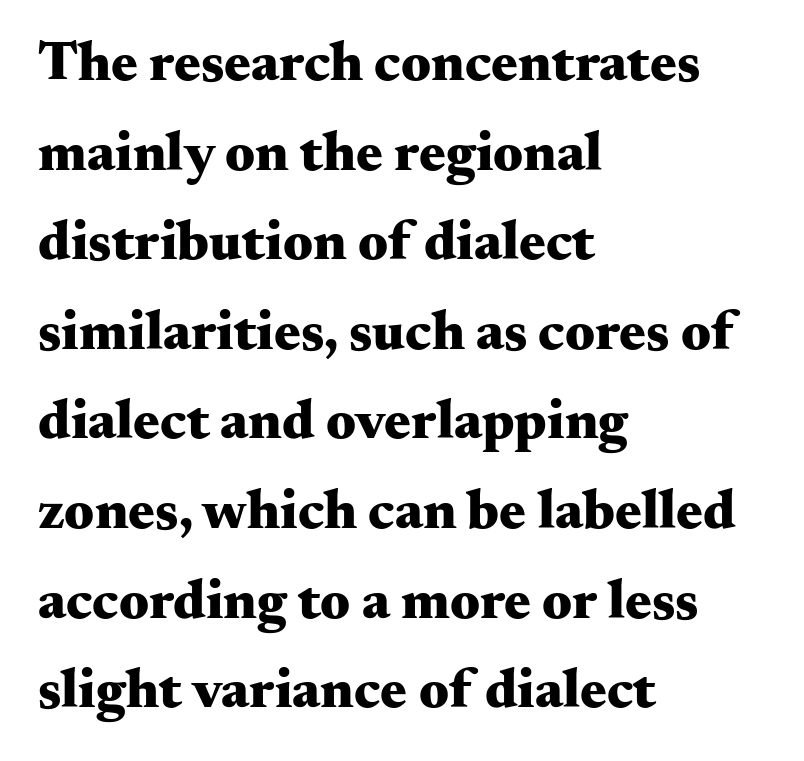
Q: Is the text bold? A: Yes.
Q: Is the text italic (slanted)? A: No, it is upright.
Q: Is the typeface a serif or a sans-serif typeface? A: Serif.
Q: Is the text underlined? A: No.
Q: How is the paragraph aligned? A: Left-aligned.
Q: Is the spacing between letters normal or unusually wide? A: Normal.
Q: Is the spacing between lines tight, normal or loose? A: Normal.
Q: Width (condensed, normal, or wide)? A: Wide.
Q: Stroke contrast? A: Medium.
Q: x-height? A: Small.
Q: Monospaced? A: No.
